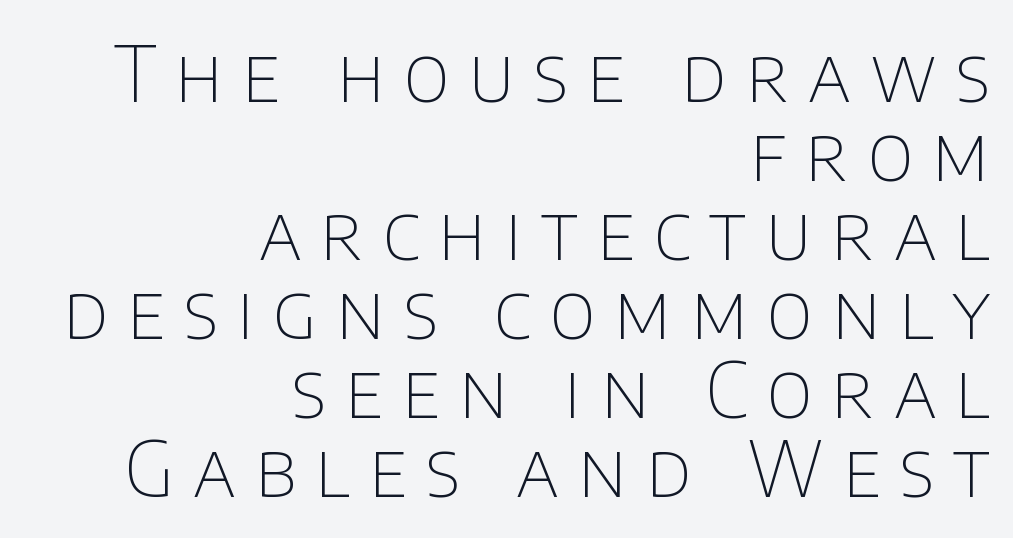
The image shows 76 px thin sans-serif type, upright; set right-aligned, tight line spacing (1.04x), unusually wide letter spacing (+0.25 em), not underlined; low stroke contrast and a large x-height.
